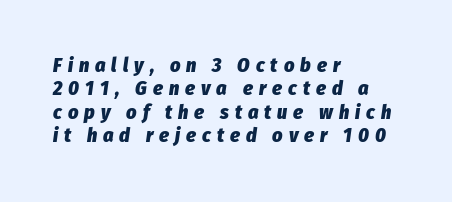
Is the type slanted? Yes — the strokes lean at a clear angle. Type without underlining. Alignment: flush left. Honestly, the letter spacing is so wide it's the main thing you notice. These words are printed bold, with thick strokes throughout.
